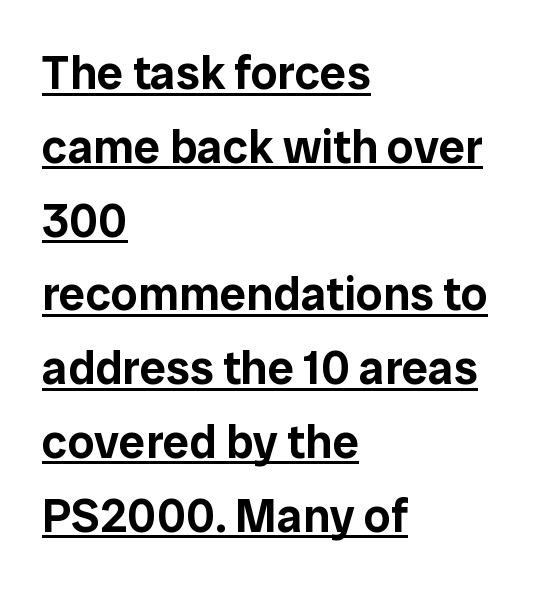
Posture: upright roman. Looks like regular typesetting: each glyph gets only the width it needs. Tracking value appears to be zero — textbook default spacing. What decoration does the sample have? An underline. Visually the block forms a straight wall on the left and a jagged coastline on the right. Note: no serifs on the glyphs.
